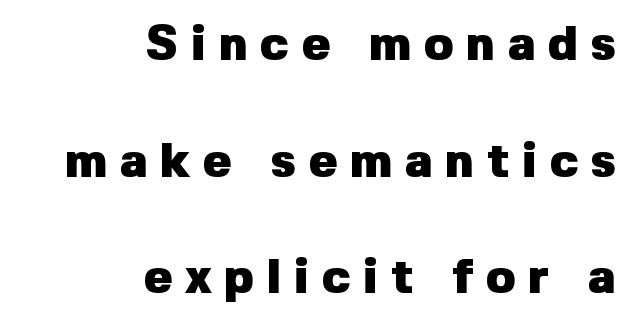
Q: Is the text bold? A: Yes.
Q: Is the text italic (slanted)? A: No, it is upright.
Q: Is the typeface a serif or a sans-serif typeface? A: Sans-serif.
Q: Is the text underlined? A: No.
Q: How is the paragraph aligned? A: Right-aligned.
Q: Is the spacing between letters normal or unusually wide? A: Unusually wide.
Q: Is the spacing between lines tight, normal or loose? A: Loose.
Q: Width (condensed, normal, or wide)? A: Normal.
Q: Stroke contrast? A: Low.
Q: x-height? A: Medium.
Q: Monospaced? A: No.
